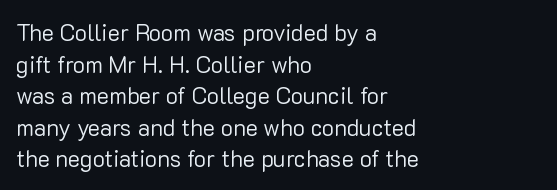
Q: Is the text bold? A: No.
Q: Is the text italic (slanted)? A: No, it is upright.
Q: Is the text underlined? A: No.
Q: How is the paragraph aligned? A: Left-aligned.
Q: Is the spacing between letters normal or unusually wide? A: Normal.
Q: Is the spacing between lines tight, normal or loose? A: Normal.
